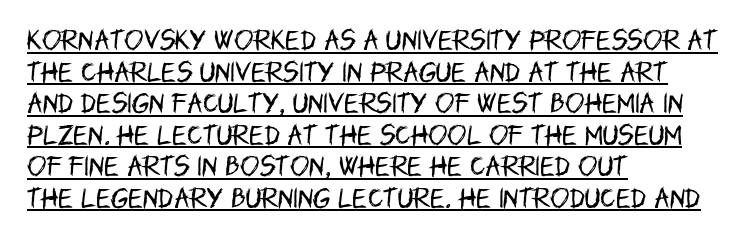
The image shows 23 px text type, upright; set left-aligned, normal line spacing (1.37x), normal letter spacing, underlined.
